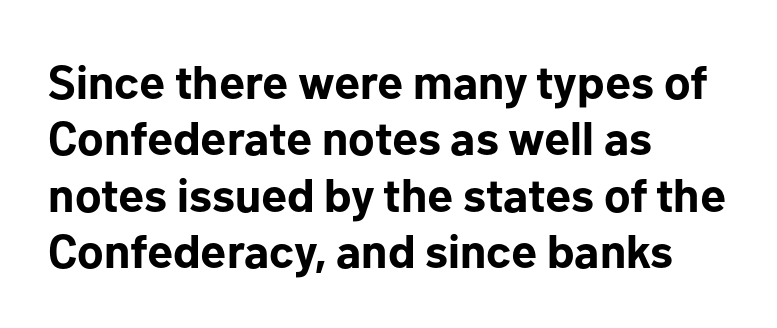
{"serif": "no", "italic": "no", "bold": "yes", "weight": "bold", "width": "normal", "stroke_contrast": "low", "x_height": "medium", "monospaced": "no", "underline": "no", "align": "left", "line_spacing_ratio": 1.2, "letter_spacing": "normal", "letter_spacing_em": 0.0, "glyph_px": 47}
